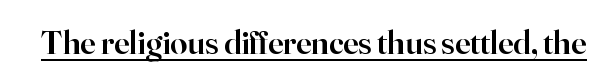
{"serif": "yes", "italic": "no", "bold": "semi", "weight": "semibold", "width": "normal", "stroke_contrast": "high", "x_height": "small", "monospaced": "no", "underline": "yes", "letter_spacing": "normal", "letter_spacing_em": 0.0, "glyph_px": 34}
